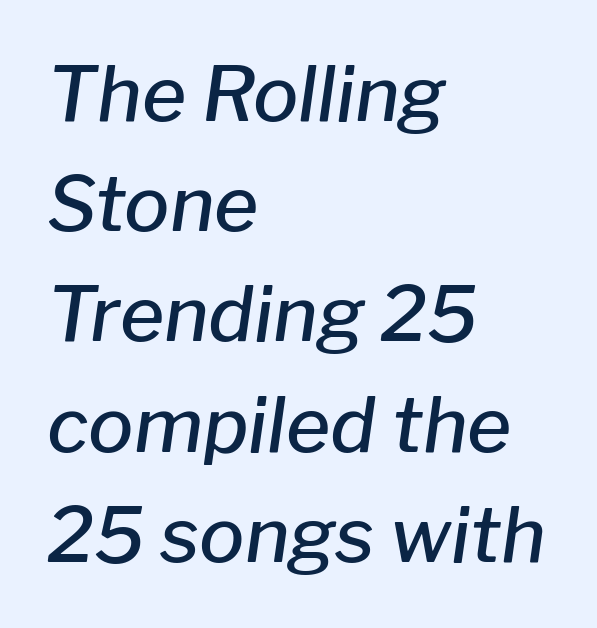
{"italic": "yes", "lean": "right", "slant_degrees": 8, "bold": "semi", "weight": "semibold", "width": "normal", "stroke_contrast": "low", "x_height": "medium", "monospaced": "no", "underline": "no", "align": "left", "line_spacing": "normal", "line_spacing_ratio": 1.45, "letter_spacing": "normal", "letter_spacing_em": 0.0, "glyph_px": 76}
